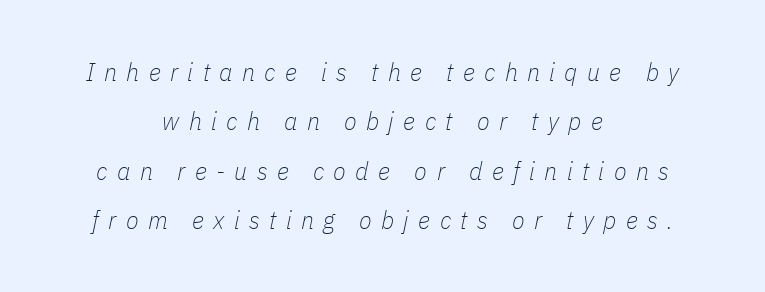
{"italic": "yes", "lean": "right", "slant_degrees": 11, "bold": "no", "underline": "no", "align": "center", "line_spacing": "loose", "line_spacing_ratio": 1.9, "letter_spacing": "wide", "letter_spacing_em": 0.36, "glyph_px": 26}
